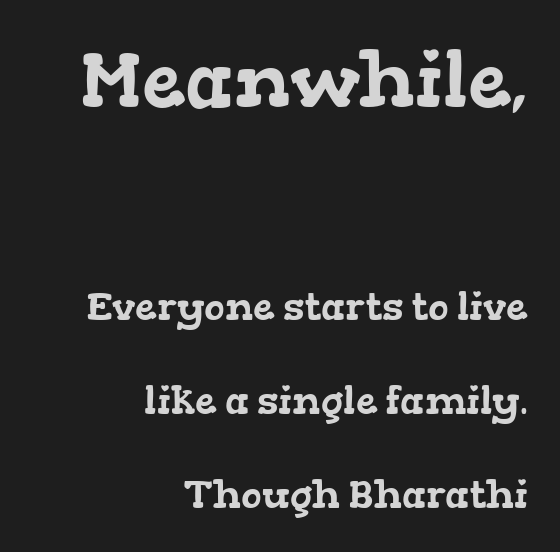
The image shows 78 px wide serif type; set right-aligned, loose line spacing (2.41x), normal letter spacing, not underlined; the first (top) block is 2.0x larger; low stroke contrast and a medium x-height.
